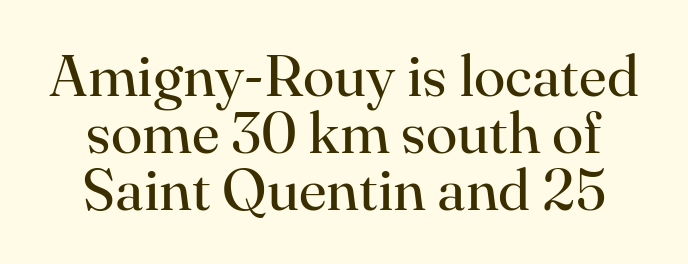
Short note: letters normally spaced. This reads as an unemphasized weight, regular at the heaviest. These lines are rendered in a variable-pitch font. Descenders are the only things crossing below the line. The face used here is seriffed, in the tradition of book romans.
